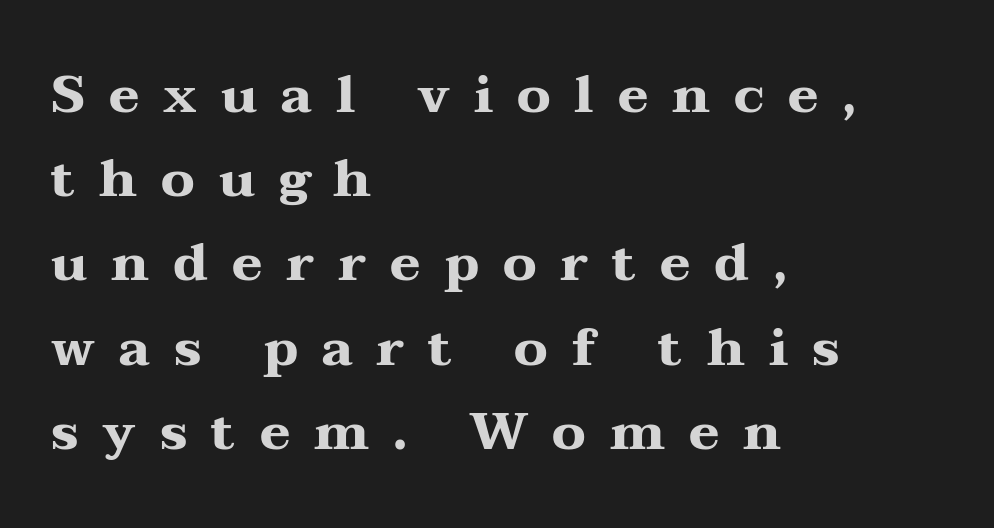
{"serif": "yes", "italic": "no", "bold": "yes", "weight": "heavy", "width": "wide", "stroke_contrast": "medium", "x_height": "medium", "monospaced": "no", "underline": "no", "align": "left", "line_spacing": "normal", "line_spacing_ratio": 1.62, "letter_spacing": "wide", "letter_spacing_em": 0.46, "glyph_px": 52}
